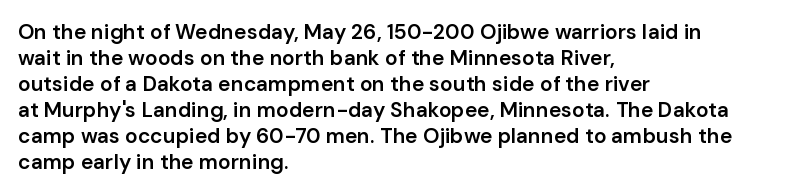
Q: Is the text bold? A: Semi-bold.
Q: Is the text italic (slanted)? A: No, it is upright.
Q: Is the text underlined? A: No.
Q: How is the paragraph aligned? A: Left-aligned.
Q: Is the spacing between letters normal or unusually wide? A: Normal.
